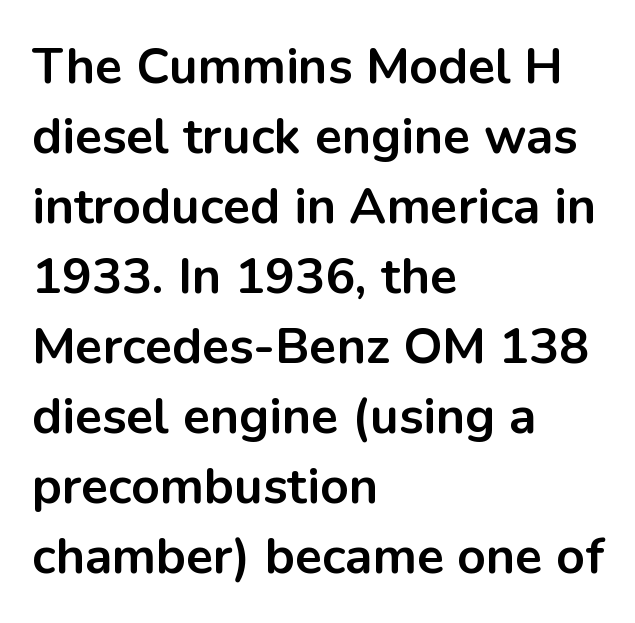
The passage shown is typed in a proportional face where columns would drift. The rendering uses a moderate line-height, typical for paragraphs. Stroke thickness is high; the sample reads as a true bold. Upright lettering throughout. The letters carry no serifs — their stems end cleanly without finishing strokes. Teacher's note: observe the even left margin — that is flush-left alignment.
